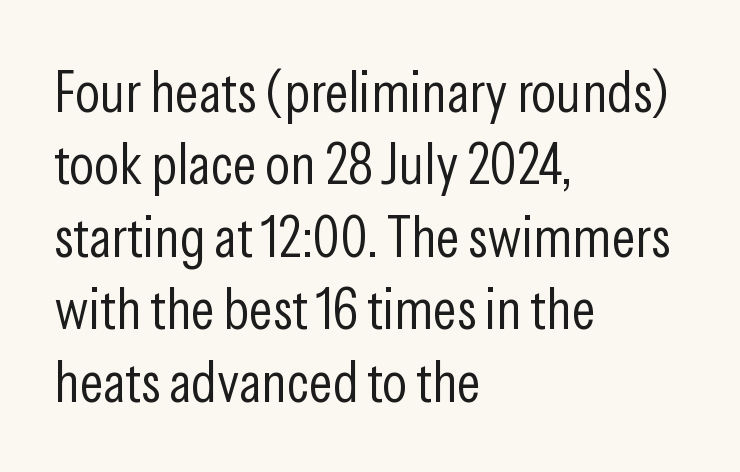
The lettering holds an erect, upright posture throughout. The gap between lines stays unmarked. The rendering uses natural spacing where letterforms have individual widths. Line beginnings align vertically; line endings do not. The designer went with a sans here, leaving each stem footless. Stems and bowls with no extra thickness — not bold.
